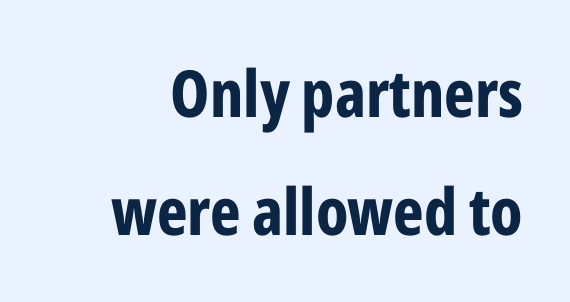
The image shows 65 px bold, condensed sans-serif type, upright; set line spacing 1.82x, normal letter spacing, not underlined; low stroke contrast and a medium x-height.
